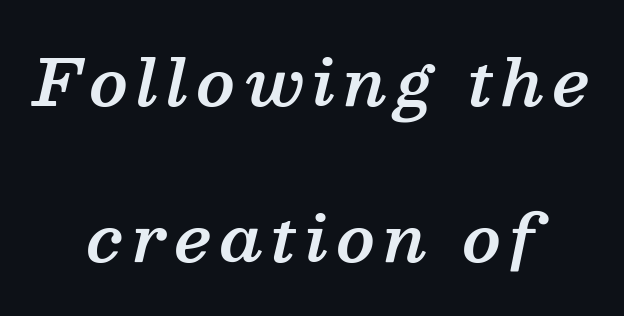
Q: Is the text bold? A: Semi-bold.
Q: Is the text italic (slanted)? A: Yes, it leans right by about 13 degrees.
Q: Is the typeface a serif or a sans-serif typeface? A: Serif.
Q: Is the text underlined? A: No.
Q: How is the paragraph aligned? A: Centered.
Q: Is the spacing between lines tight, normal or loose? A: Loose.
Q: Width (condensed, normal, or wide)? A: Normal.
Q: Stroke contrast? A: Medium.
Q: x-height? A: Medium.
Q: Monospaced? A: No.
